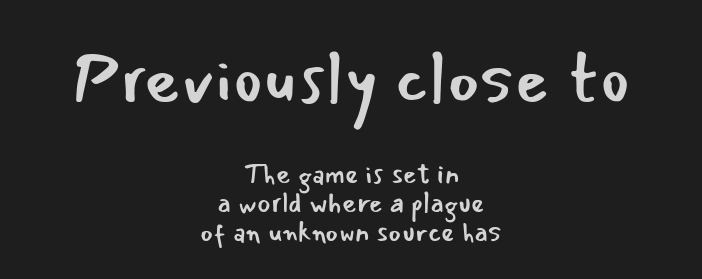
Stroke thickness stays within the range of a standard reading face or lighter. Each letter keeps its own natural width here, so spacing adapts to shape. Tightly led — the rows are bunched. Only glyphs here, with clear space below each row. Every row of glyphs is offset so its center matches the block's center. The letters stand straight up with perfectly vertical stems.
